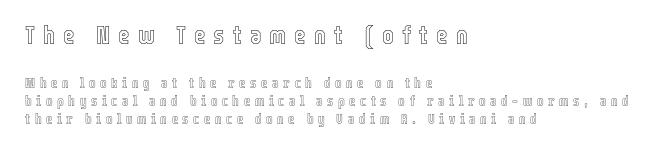
Horizontal alignment here is leftward, the default for most running prose. Plain, unruled lines of type. What's the leading like? Ordinary, nothing unusual. In terms of letterspacing, this is a distinctly airy, spread setting. Note: larger setting up top, smaller setting below. The specimen reads as upright at a glance.
